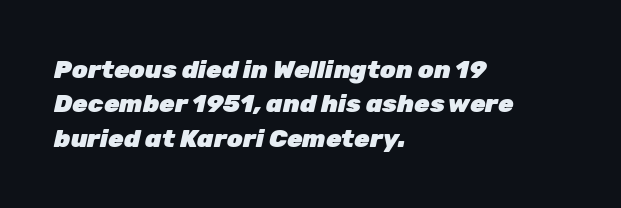
The image shows 25 px bold type, italic (leaning right); set left-aligned, normal line spacing (1.38x), normal letter spacing, not underlined.
